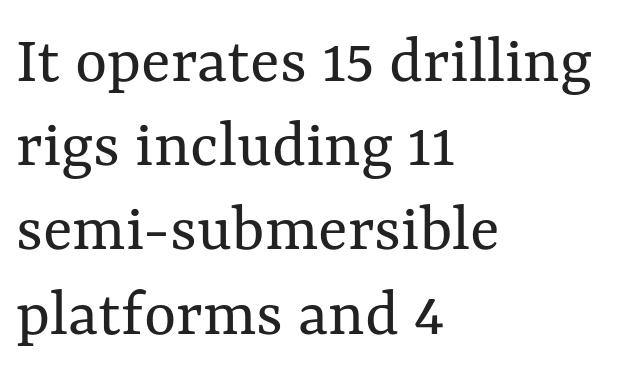
Q: Is the text bold? A: No.
Q: Is the text italic (slanted)? A: No, it is upright.
Q: Is the text underlined? A: No.
Q: How is the paragraph aligned? A: Left-aligned.
Q: Is the spacing between letters normal or unusually wide? A: Normal.
Q: Width (condensed, normal, or wide)? A: Normal.
Q: Stroke contrast? A: Medium.
Q: x-height? A: Medium.
Q: Monospaced? A: No.
